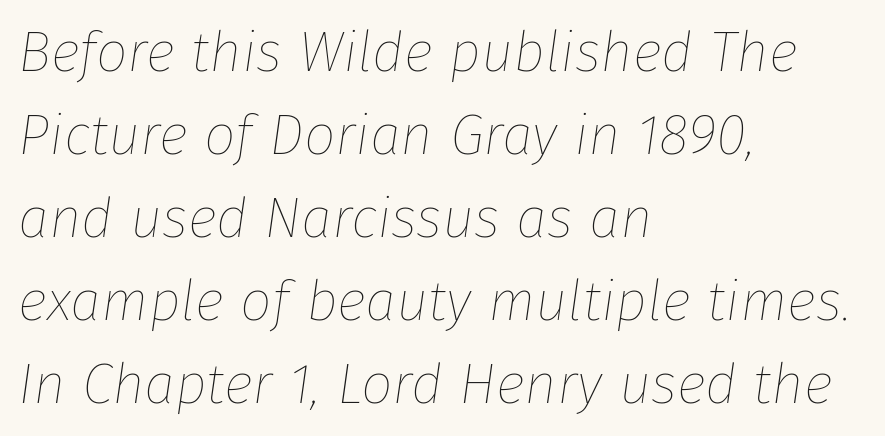
Typeset ragged right — the left edge is the straight one. The space beneath each line is pristine and unruled. Tracking value appears to be zero — textbook default spacing. This sample has the flowing, uneven cadence of proportional lettering.
